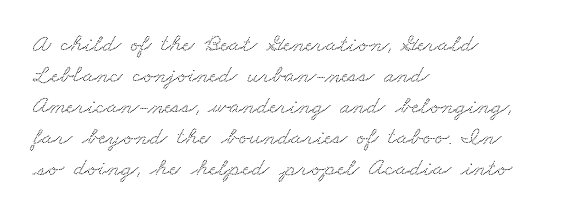
{"underline": "no", "align": "left", "line_spacing_ratio": 1.24, "letter_spacing": "normal", "letter_spacing_em": 0.0, "glyph_px": 25}
